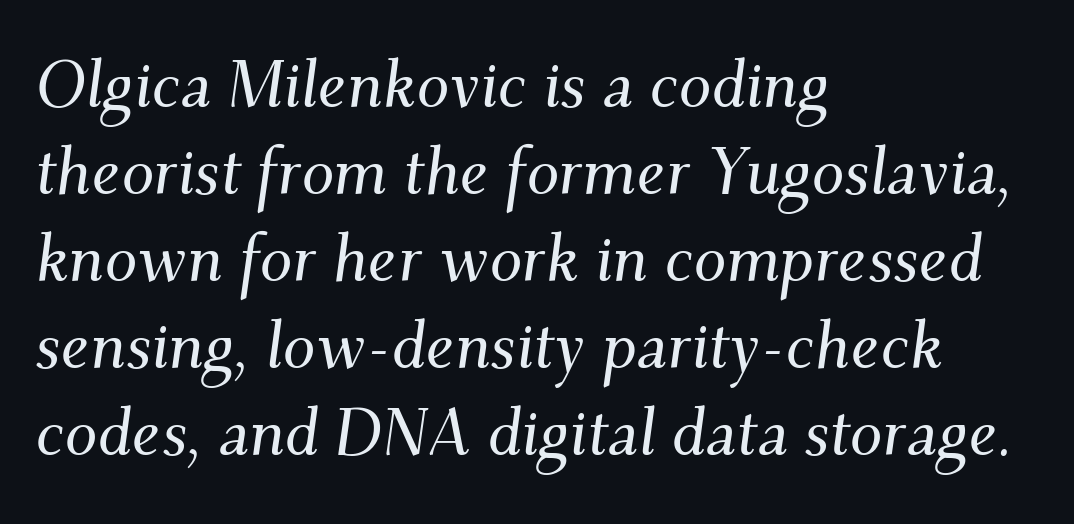
{"serif": "yes", "italic": "yes", "lean": "right", "slant_degrees": 9, "width": "normal", "stroke_contrast": "medium", "x_height": "small", "monospaced": "no", "underline": "no", "align": "left", "line_spacing": "normal", "line_spacing_ratio": 1.34, "letter_spacing": "normal", "letter_spacing_em": 0.0, "glyph_px": 65}
